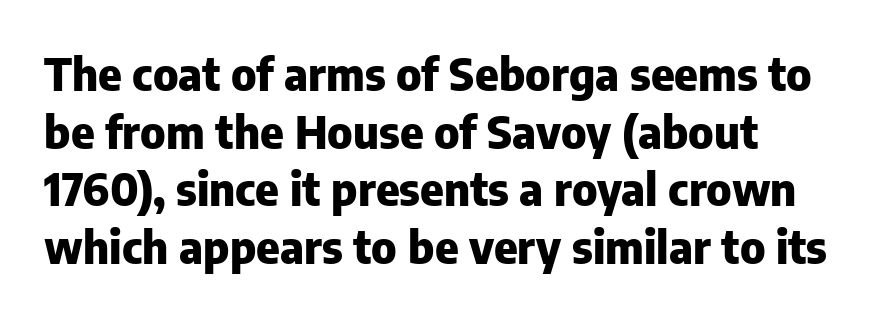
Q: Is the text bold? A: Yes.
Q: Is the text italic (slanted)? A: No, it is upright.
Q: Is the typeface a serif or a sans-serif typeface? A: Sans-serif.
Q: Is the text underlined? A: No.
Q: How is the paragraph aligned? A: Left-aligned.
Q: Is the spacing between letters normal or unusually wide? A: Normal.
Q: Is the spacing between lines tight, normal or loose? A: Normal.
Q: Width (condensed, normal, or wide)? A: Normal.
Q: Stroke contrast? A: Low.
Q: x-height? A: Medium.
Q: Monospaced? A: No.
